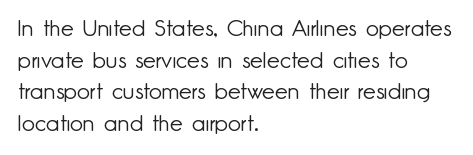
{"italic": "no", "bold": "no", "underline": "no", "align": "left", "line_spacing": "normal", "line_spacing_ratio": 1.37, "letter_spacing": "normal", "letter_spacing_em": 0.0, "glyph_px": 23}
